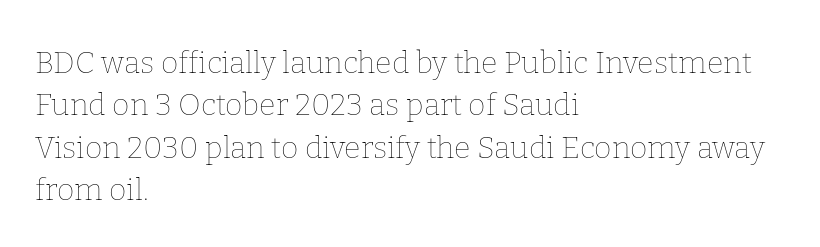
Q: Is the text bold? A: No.
Q: Is the text italic (slanted)? A: No, it is upright.
Q: Is the text underlined? A: No.
Q: How is the paragraph aligned? A: Left-aligned.
Q: Is the spacing between letters normal or unusually wide? A: Normal.
Q: Is the spacing between lines tight, normal or loose? A: Normal.
Q: Width (condensed, normal, or wide)? A: Normal.
Q: Stroke contrast? A: Low.
Q: x-height? A: Medium.
Q: Monospaced? A: No.
